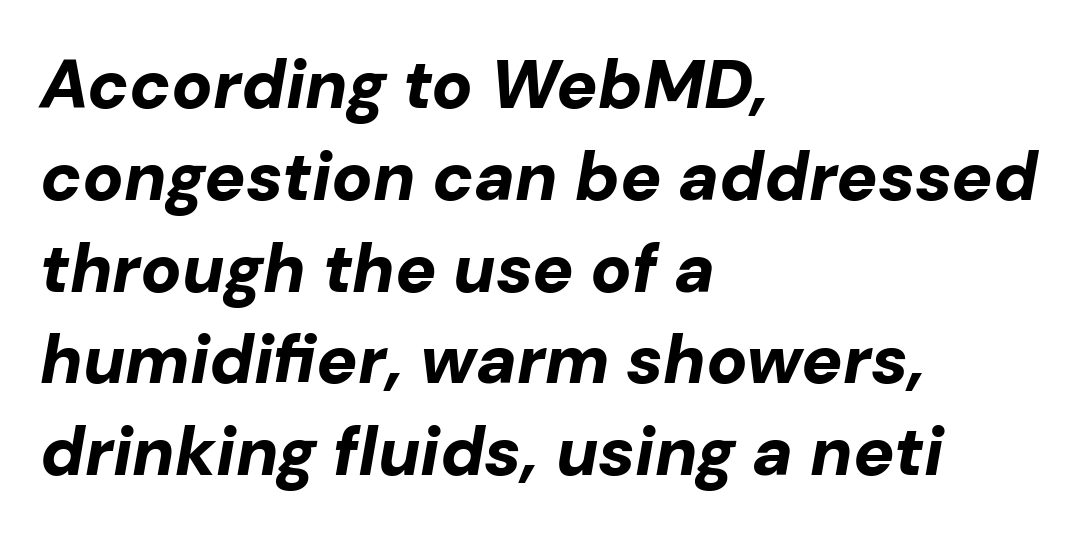
A typesetter would mark this as italic. The compositor pushed each line to the left boundary. This block has exactly the height ordinary leading produces. Think of a printed novel: that variable character pitch is what you see here.
